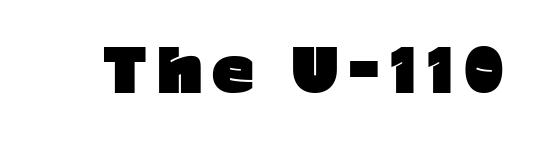
Q: Is the text bold? A: Yes.
Q: Is the text italic (slanted)? A: No, it is upright.
Q: Is the typeface a serif or a sans-serif typeface? A: Sans-serif.
Q: Is the text underlined? A: No.
Q: Width (condensed, normal, or wide)? A: Normal.
Q: Stroke contrast? A: Low.
Q: x-height? A: Medium.
Q: Monospaced? A: No.
